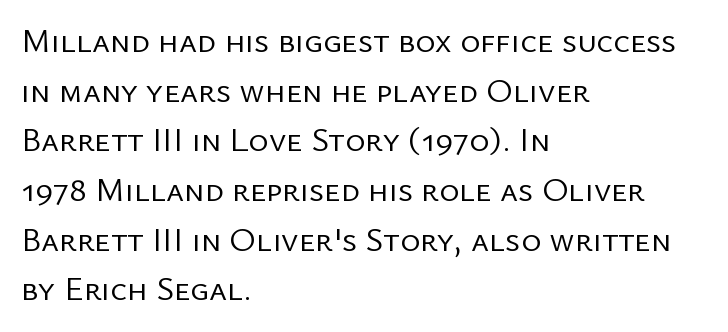
The image shows 34 px regular-weight sans-serif type, upright; set left-aligned, normal line spacing (1.46x), normal letter spacing, not underlined; low stroke contrast and a medium x-height.
